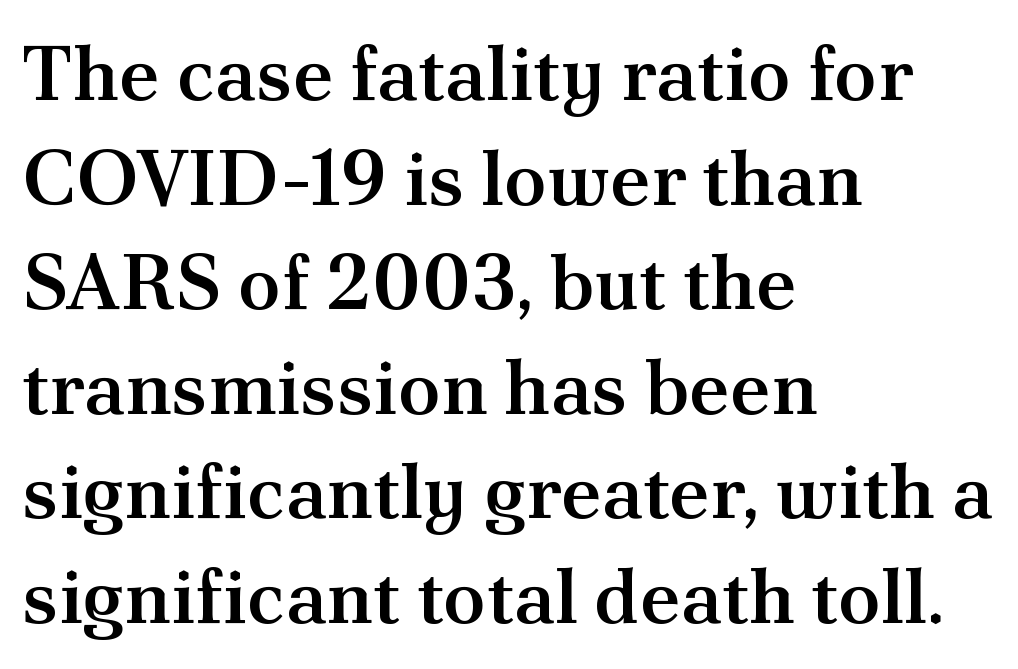
The image shows 78 px semibold serif type, upright; set left-aligned, normal line spacing (1.34x), normal letter spacing, not underlined; medium stroke contrast and a small x-height.
